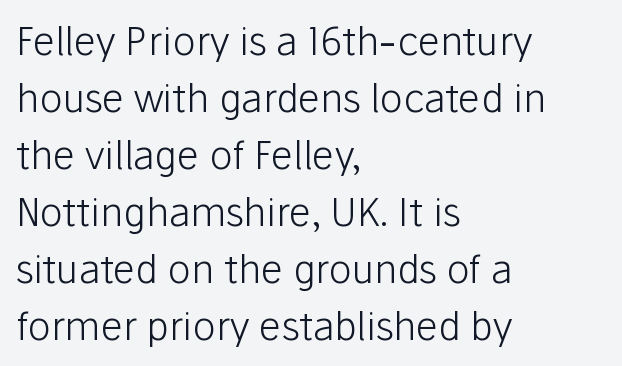
Leftover space on each line is placed entirely after the last word. It's the straight-up-and-down kind of type. How are the letters spaced? Ordinarily, with no added tracking. To sum up the face: it is a sans, with no serifs. Letters rest on an invisible, unmarked baseline.
